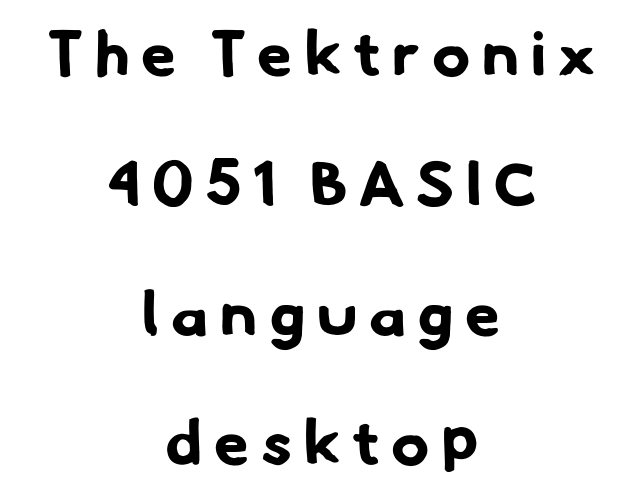
{"serif": "no", "bold": "yes", "weight": "bold", "width": "normal", "stroke_contrast": "low", "x_height": "small", "monospaced": "no", "underline": "no", "align": "center", "line_spacing": "loose", "line_spacing_ratio": 2.06, "glyph_px": 63}
